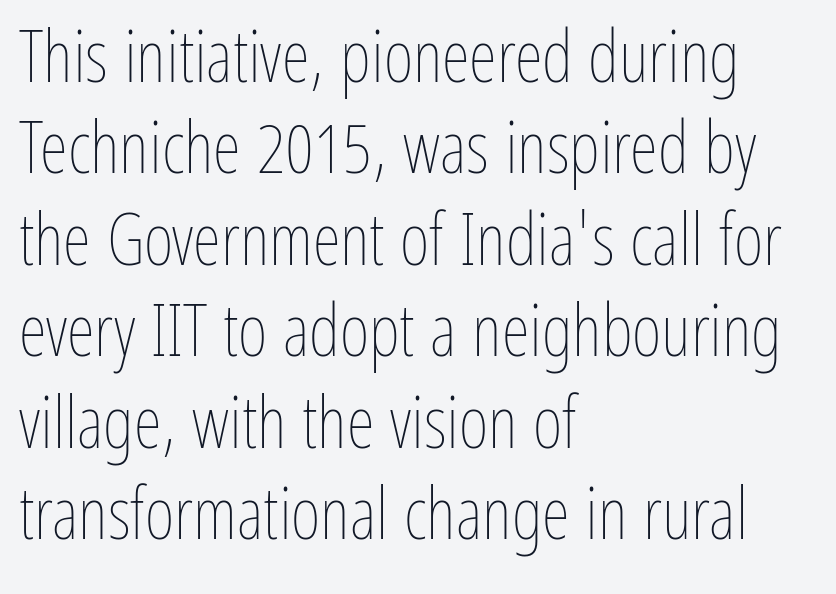
No heavy texture on the line: the type isn't bold. The space directly below the letters is spotless. The typesetter chose a ragged-right arrangement here. The face used here is rendered with its standard letterfit.
